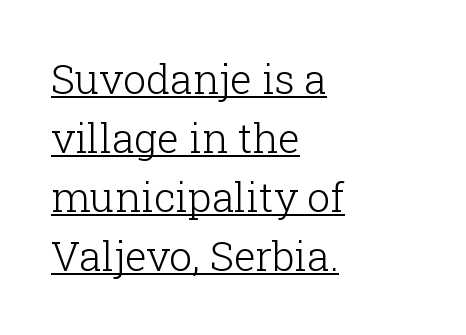
Q: Is the text bold? A: No.
Q: Is the text italic (slanted)? A: No, it is upright.
Q: Is the typeface a serif or a sans-serif typeface? A: Serif.
Q: Is the text underlined? A: Yes.
Q: How is the paragraph aligned? A: Left-aligned.
Q: Is the spacing between letters normal or unusually wide? A: Normal.
Q: Is the spacing between lines tight, normal or loose? A: Normal.
Q: Width (condensed, normal, or wide)? A: Normal.
Q: Stroke contrast? A: Low.
Q: x-height? A: Medium.
Q: Monospaced? A: No.
